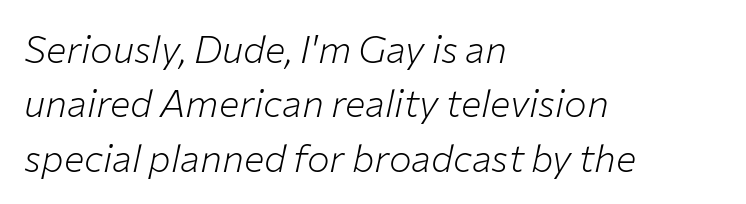
The image shows 38 px light type, italic (leaning right); set left-aligned, normal line spacing (1.43x), normal letter spacing, not underlined; low stroke contrast and a medium x-height.
